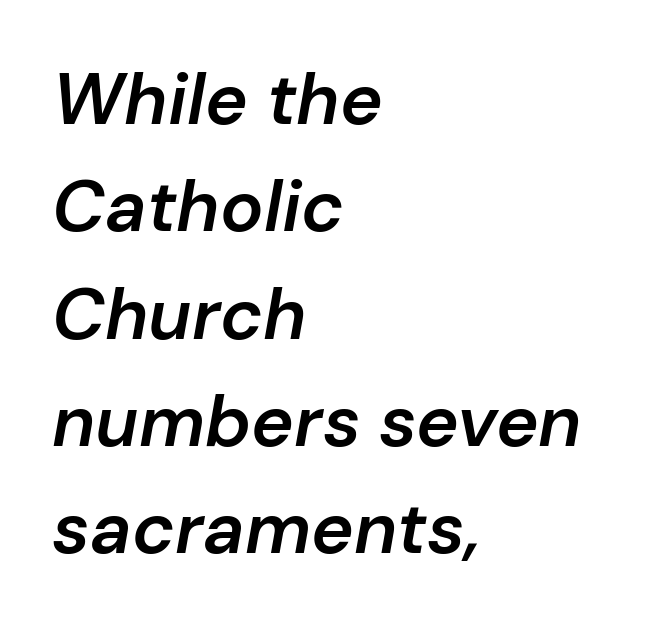
{"italic": "yes", "lean": "right", "slant_degrees": 10, "bold": "semi", "weight": "semibold", "width": "normal", "stroke_contrast": "low", "x_height": "medium", "monospaced": "no", "underline": "no", "align": "left", "line_spacing": "normal", "line_spacing_ratio": 1.49, "letter_spacing": "normal", "letter_spacing_em": 0.0, "glyph_px": 72}
